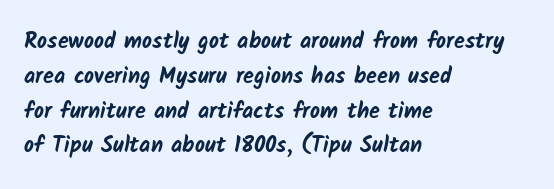
The image shows 22 px bold type; set left-aligned, normal line spacing (1.58x), normal letter spacing, not underlined.
